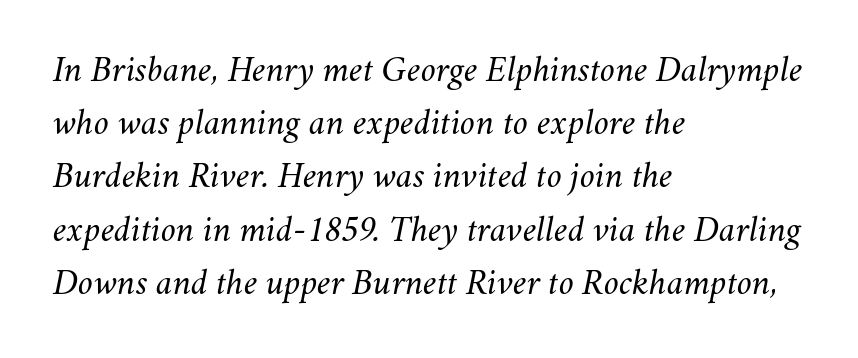
Q: Is the text bold? A: No.
Q: Is the text italic (slanted)? A: Yes, it leans right by about 11 degrees.
Q: Is the text underlined? A: No.
Q: How is the paragraph aligned? A: Left-aligned.
Q: Is the spacing between letters normal or unusually wide? A: Normal.
Q: Is the spacing between lines tight, normal or loose? A: Normal.
Q: Width (condensed, normal, or wide)? A: Normal.
Q: Stroke contrast? A: Medium.
Q: x-height? A: Small.
Q: Monospaced? A: No.
